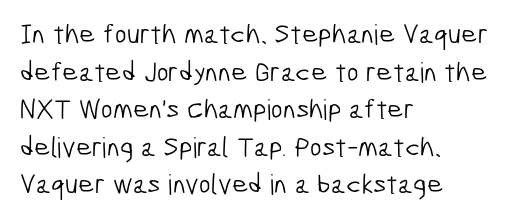
Serif or sans? Sans — the stroke terminals are bare. Proportional: the letters do not fall into vertical columns. The letters look calm and open, with moderate or lighter stems. The glyphs are unaccompanied by any horizontal stroke below them. The block of text has a typical density, with ordinary space between rows.
